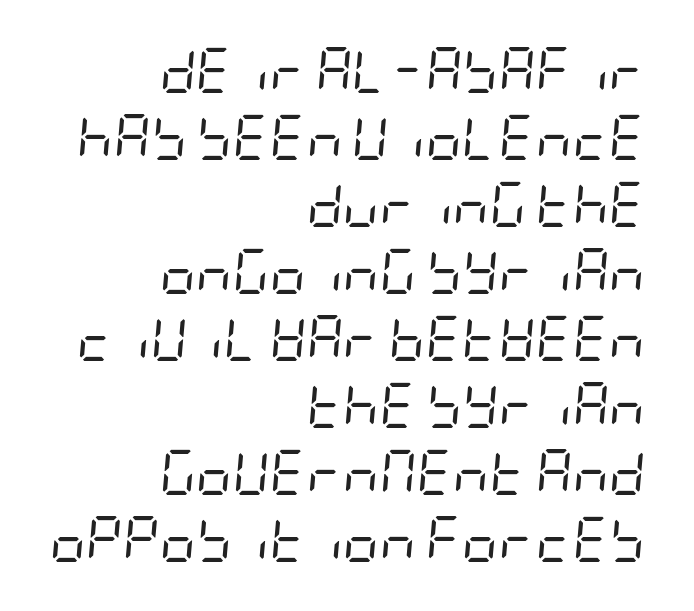
The image shows 45 px regular-weight, condensed type, italic (leaning right); set right-aligned, normal line spacing (1.49x), normal letter spacing, not underlined; low stroke contrast and a large x-height.
